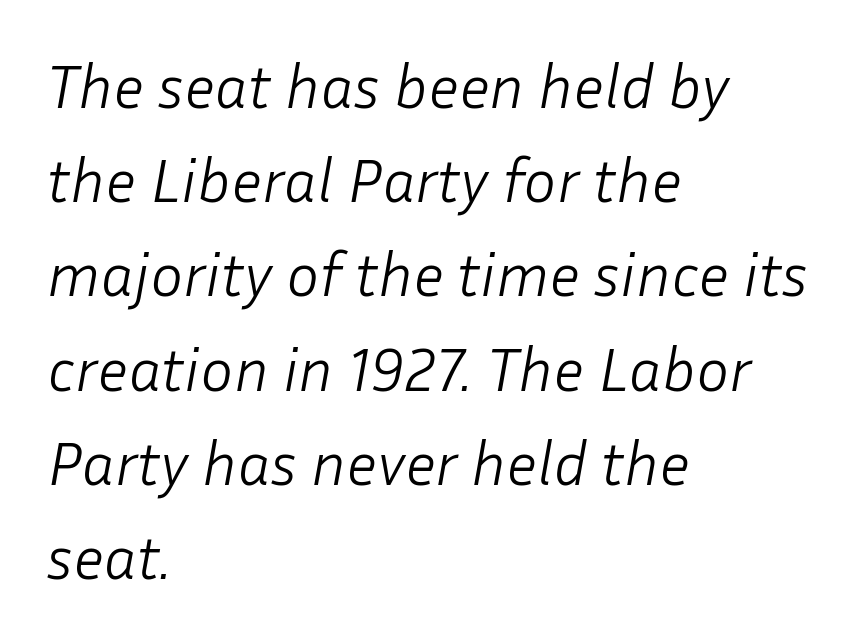
Q: Is the text bold? A: No.
Q: Is the text italic (slanted)? A: Yes, it leans right by about 10 degrees.
Q: Is the text underlined? A: No.
Q: How is the paragraph aligned? A: Left-aligned.
Q: Is the spacing between letters normal or unusually wide? A: Normal.
Q: Is the spacing between lines tight, normal or loose? A: Normal.
Q: Width (condensed, normal, or wide)? A: Normal.
Q: Stroke contrast? A: Low.
Q: x-height? A: Medium.
Q: Monospaced? A: No.
